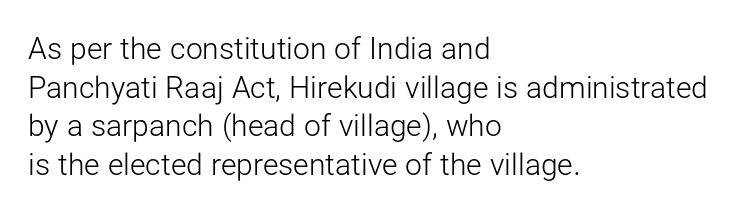
The image shows 30 px light sans-serif type, upright; set left-aligned, normal line spacing (1.29x), normal letter spacing, not underlined; low stroke contrast and a medium x-height.
